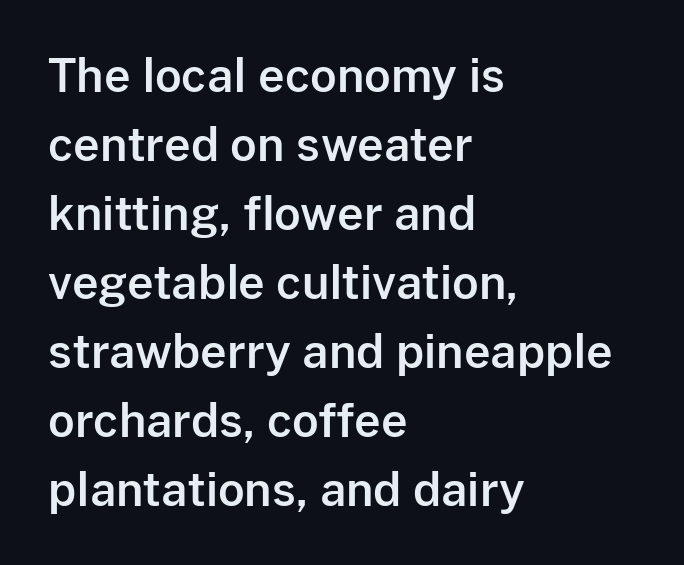
{"serif": "no", "italic": "no", "width": "normal", "stroke_contrast": "low", "x_height": "medium", "monospaced": "no", "underline": "no", "align": "left", "line_spacing": "normal", "line_spacing_ratio": 1.5, "letter_spacing": "normal", "letter_spacing_em": 0.0, "glyph_px": 46}
